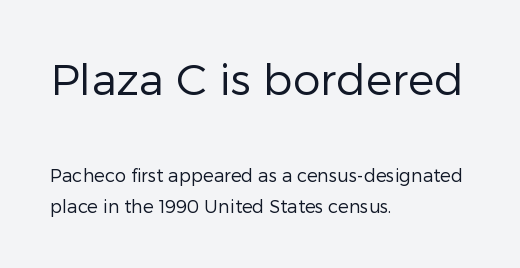
Q: Is the text bold? A: No.
Q: Is the text italic (slanted)? A: No, it is upright.
Q: Is the typeface a serif or a sans-serif typeface? A: Sans-serif.
Q: Is the text underlined? A: No.
Q: How is the paragraph aligned? A: Left-aligned.
Q: Is the spacing between letters normal or unusually wide? A: Normal.
Q: Which block of text is set in a larger size, the first (top) or the second (bottom)? A: The first (top) one.
Q: Width (condensed, normal, or wide)? A: Normal.
Q: Stroke contrast? A: Low.
Q: x-height? A: Medium.
Q: Monospaced? A: No.
